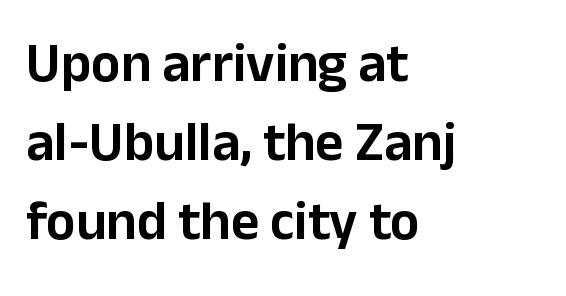
Q: Is the text italic (slanted)? A: No, it is upright.
Q: Is the typeface a serif or a sans-serif typeface? A: Sans-serif.
Q: Is the text underlined? A: No.
Q: How is the paragraph aligned? A: Left-aligned.
Q: Is the spacing between letters normal or unusually wide? A: Normal.
Q: Is the spacing between lines tight, normal or loose? A: Normal.
Q: Width (condensed, normal, or wide)? A: Normal.
Q: Stroke contrast? A: Low.
Q: x-height? A: Medium.
Q: Monospaced? A: No.
